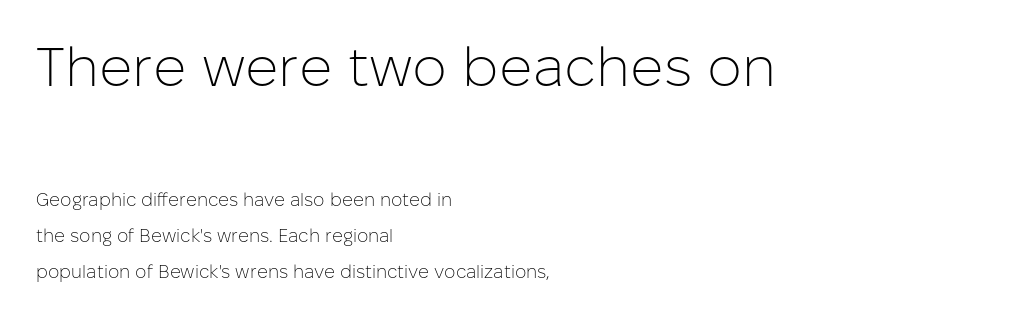
{"serif": "no", "italic": "no", "bold": "no", "weight": "light", "width": "normal", "stroke_contrast": "low", "x_height": "medium", "monospaced": "no", "underline": "no", "align": "left", "line_spacing": "loose", "line_spacing_ratio": 1.99, "letter_spacing": "normal", "letter_spacing_em": 0.0, "larger_block": "first", "size_ratio": 3.06, "glyph_px": 55}
